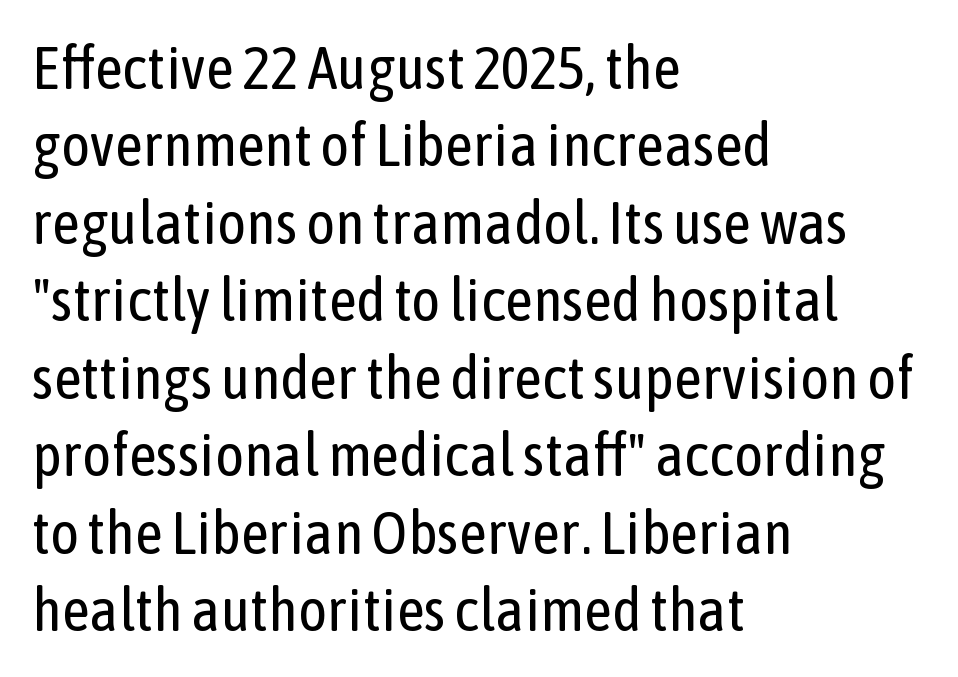
The image shows 61 px regular-weight, condensed sans-serif type, upright; set left-aligned, normal line spacing (1.27x), normal letter spacing, not underlined; low stroke contrast and a medium x-height.
